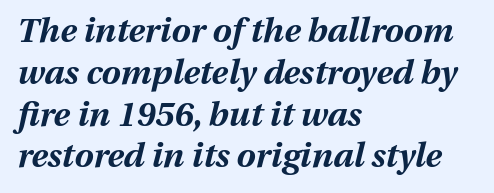
Pretty heavy lettering here — definitely bold. Words float on clear page, feet unadorned. These lines are rendered in a variable-pitch font. Tracking value appears to be zero — textbook default spacing.
